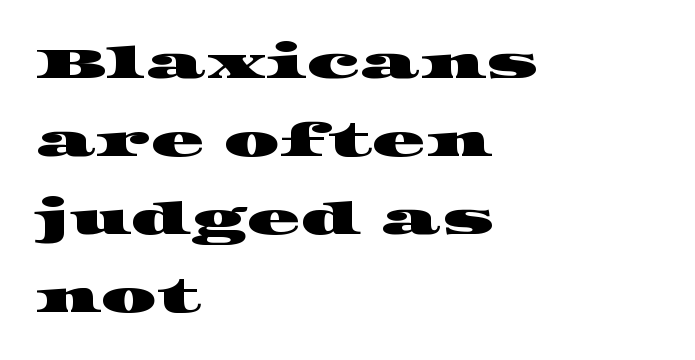
Q: Is the typeface a serif or a sans-serif typeface? A: Serif.
Q: Is the text underlined? A: No.
Q: How is the paragraph aligned? A: Left-aligned.
Q: Is the spacing between letters normal or unusually wide? A: Normal.
Q: Width (condensed, normal, or wide)? A: Wide.
Q: Stroke contrast? A: High.
Q: x-height? A: Large.
Q: Monospaced? A: No.
